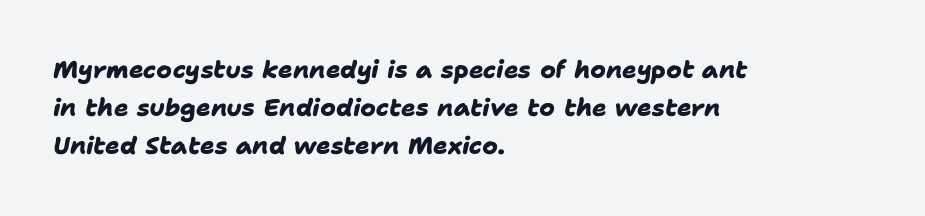
The rag falls on the right side of this text block. No extra tracking has been applied to these lines. If you measured baseline to baseline, you'd find a middling distance. In terms of weight, the rendering is a true, heavy bold. Letters rest on an invisible, unmarked baseline.
